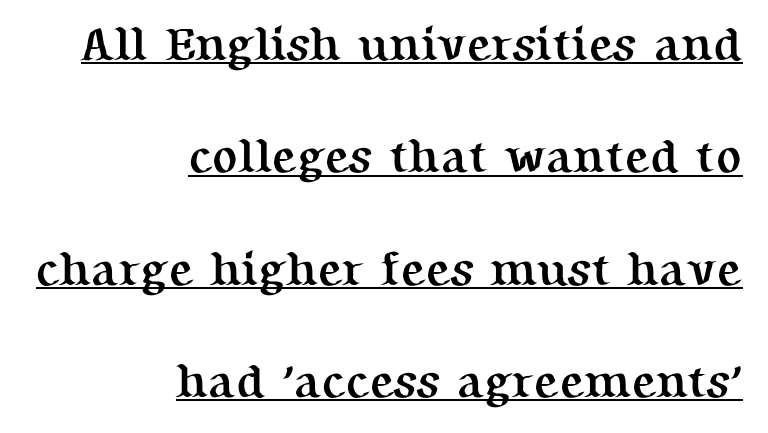
The image shows 47 px semibold serif type, upright; set right-aligned, loose line spacing (2.39x), normal letter spacing, underlined; medium stroke contrast and a medium x-height.
